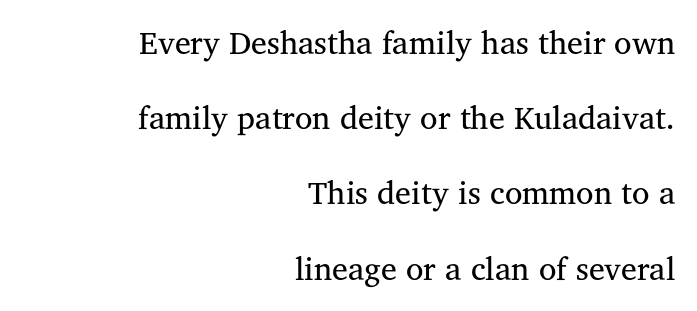
Honestly, the letter spacing is just normal — you wouldn't notice it. Observe the serifs anchoring each vertical stroke in this sample. The area under the type is left untouched. The face used here is proportionally spaced, like ordinary book or web type.
